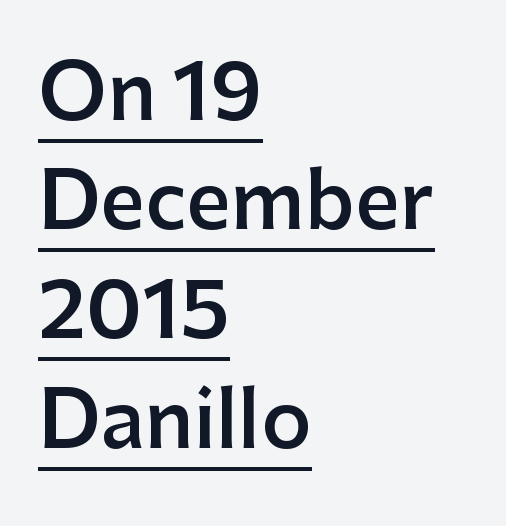
Leading: standard. Alignment: flush left. Quick note: underline on. Honestly, the letter spacing is just normal — you wouldn't notice it. The passage shown is typeset with a sans-serif family. Weight: semibold (demi).
